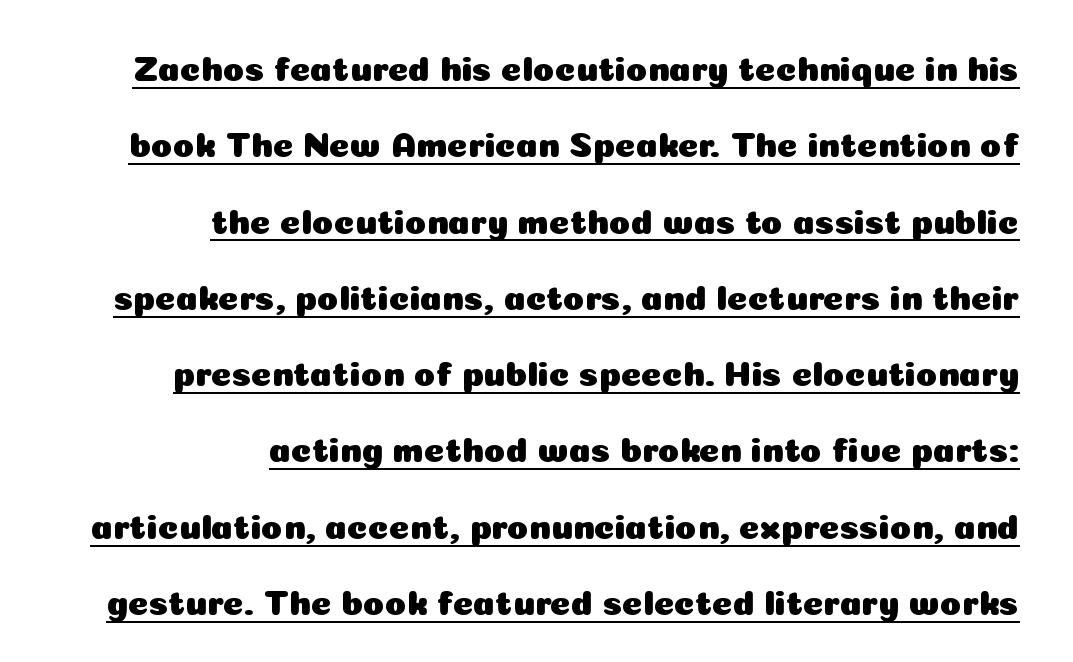
Q: Is the text italic (slanted)? A: No, it is upright.
Q: Is the typeface a serif or a sans-serif typeface? A: Sans-serif.
Q: Is the text underlined? A: Yes.
Q: How is the paragraph aligned? A: Right-aligned.
Q: Is the spacing between letters normal or unusually wide? A: Normal.
Q: Is the spacing between lines tight, normal or loose? A: Loose.
Q: Width (condensed, normal, or wide)? A: Normal.
Q: Stroke contrast? A: Low.
Q: x-height? A: Medium.
Q: Monospaced? A: No.
